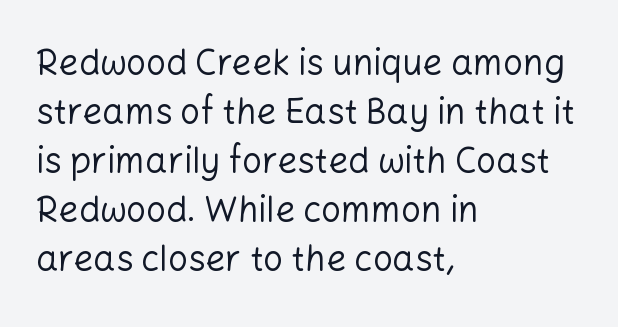
Q: Is the text bold? A: No.
Q: Is the text italic (slanted)? A: No, it is upright.
Q: Is the typeface a serif or a sans-serif typeface? A: Sans-serif.
Q: Is the text underlined? A: No.
Q: How is the paragraph aligned? A: Left-aligned.
Q: Is the spacing between letters normal or unusually wide? A: Normal.
Q: Is the spacing between lines tight, normal or loose? A: Normal.
Q: Width (condensed, normal, or wide)? A: Normal.
Q: Stroke contrast? A: Low.
Q: x-height? A: Medium.
Q: Monospaced? A: No.
